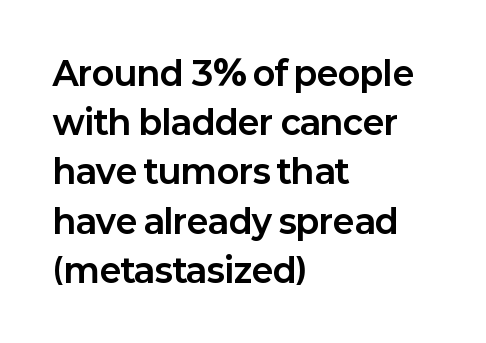
Q: Is the text bold? A: Yes.
Q: Is the text italic (slanted)? A: No, it is upright.
Q: Is the typeface a serif or a sans-serif typeface? A: Sans-serif.
Q: Is the text underlined? A: No.
Q: How is the paragraph aligned? A: Left-aligned.
Q: Is the spacing between letters normal or unusually wide? A: Normal.
Q: Is the spacing between lines tight, normal or loose? A: Normal.
Q: Width (condensed, normal, or wide)? A: Normal.
Q: Stroke contrast? A: Low.
Q: x-height? A: Medium.
Q: Monospaced? A: No.
